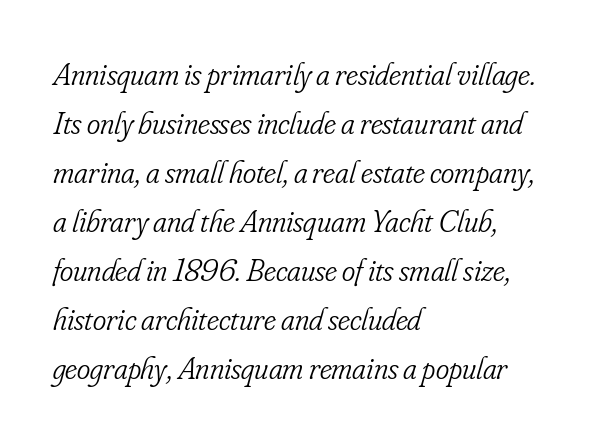
Does the leading feel generous? No, just average. The specimen omits any rule beneath the text block's lines. What kind of face is this? One with serifs. The typesetter chose a ragged-right arrangement here. The whole block is typeset with a tilt. The typesetting does not lean heavy: it is not bold.
